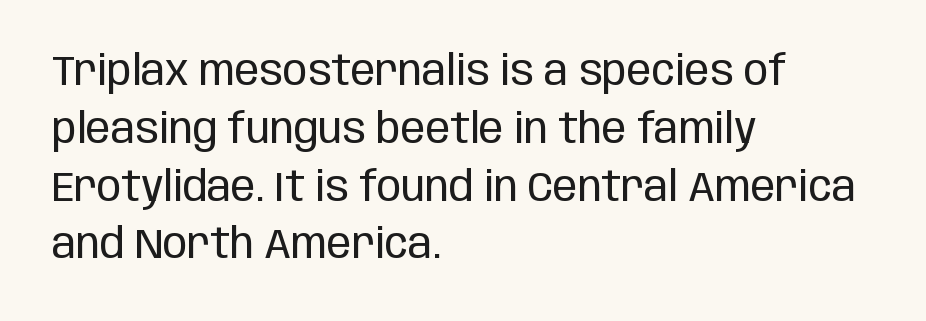
In terms of posture, this sample is upright. The strip under each line holds only bare page. Caption: multi-line text, flush left, ragged right. These lines sit exactly where default settings would place them.
